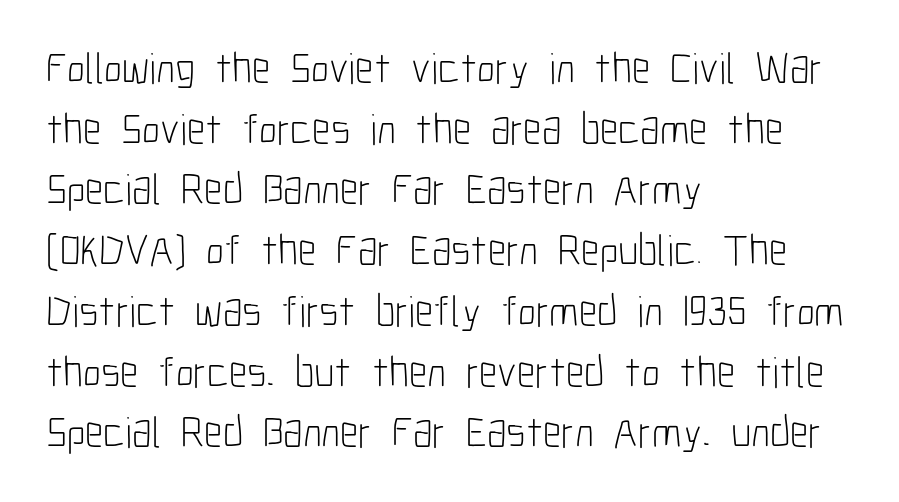
Weight class: somewhere from thin through regular. Students, observe: this is what conventionally led text looks like. Is this a sans? Yes — the strokes have no serifs. Horizontal alignment here is leftward, the default for most running prose. The lettering holds an erect, upright posture throughout.
